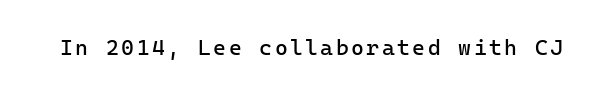
{"italic": "no", "bold": "no", "underline": "no", "glyph_px": 22}
